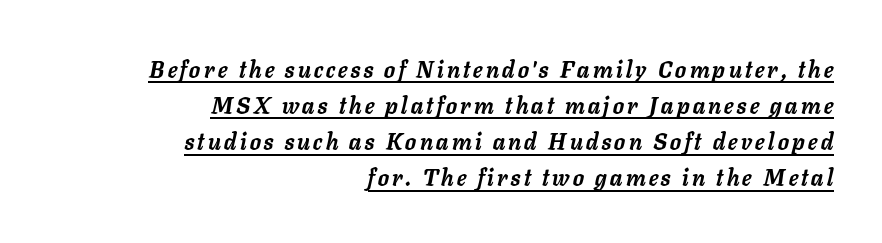
The image shows 23 px bold type, italic (leaning right); set right-aligned, normal line spacing (1.57x), underlined.
